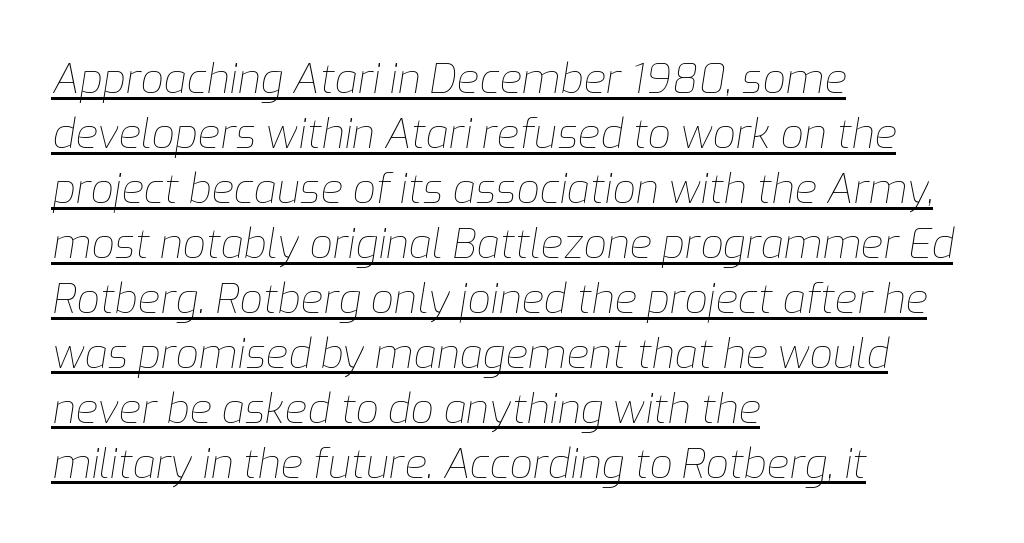
{"italic": "yes", "lean": "right", "slant_degrees": 9, "bold": "no", "weight": "thin", "width": "normal", "stroke_contrast": "low", "x_height": "medium", "monospaced": "no", "underline": "yes", "align": "left", "line_spacing": "normal", "line_spacing_ratio": 1.34, "letter_spacing": "normal", "letter_spacing_em": 0.0, "glyph_px": 41}
